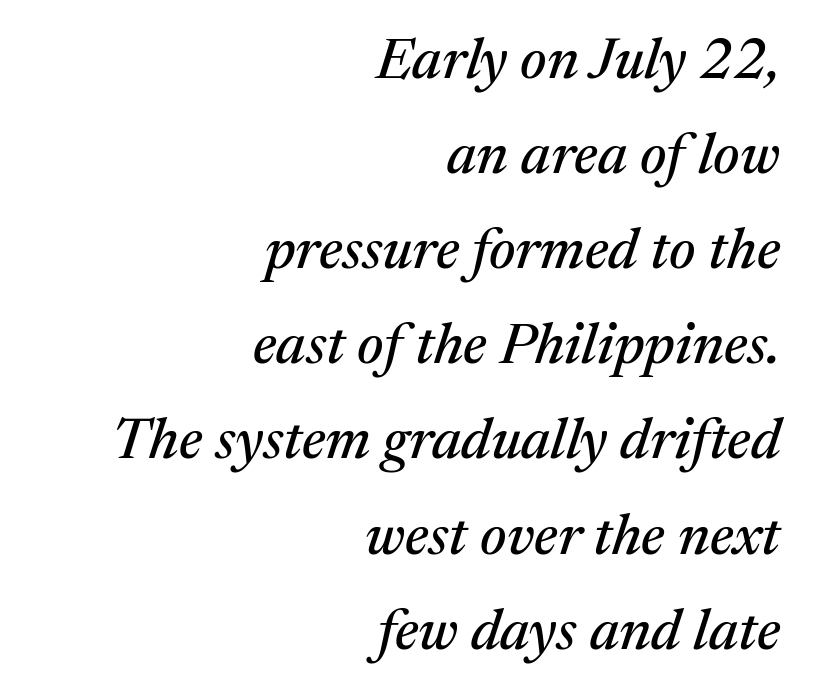
Has an underline been added? It has not. The gaps between neighbouring characters are ordinary and unremarkable. The line-height multiplier appears to be the usual default. These lines are set flush right with a ragged left edge. Regarding serifs, this sample has them.
